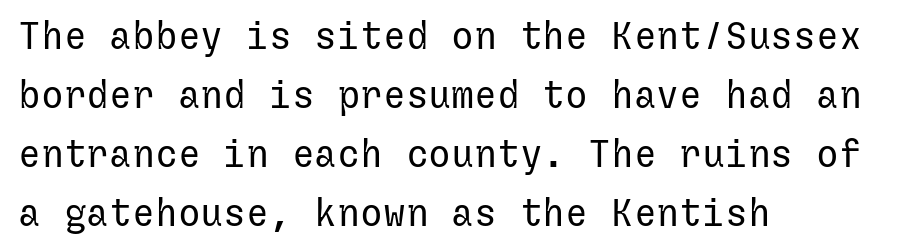
Ordinary non-slanted type is in use. Letterform terminals end flat and unadorned throughout the passage. The characters are drawn with everyday or finer stroke widths. Regarding leading, the lines here are spaced in the standard way. Glyph-to-glyph distance matches everyday printed text. Any mark beneath the type? The region is blank.
